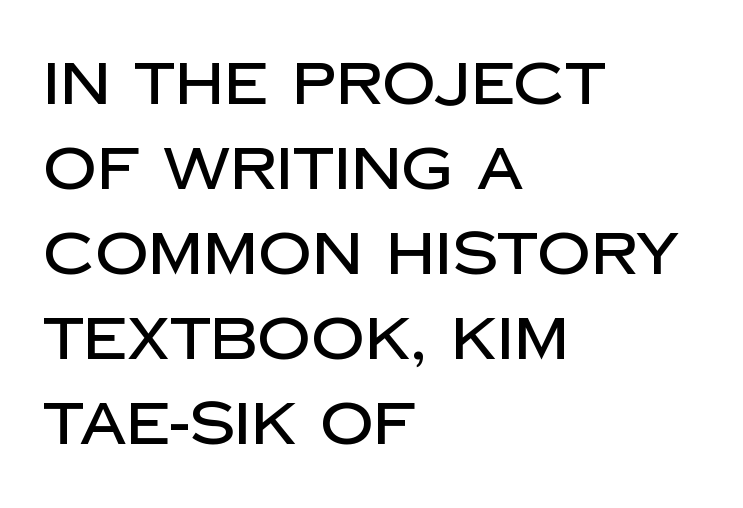
When letters stand straight like this, we call the style roman or upright. Which margin do the lines hug? The left one — the right edge is uneven. What stands out about the letter spacing? Nothing — it is the standard amount. This sample keeps an unexceptional amount of space between lines. Does the type have serifs? No, each stem ends abruptly.
